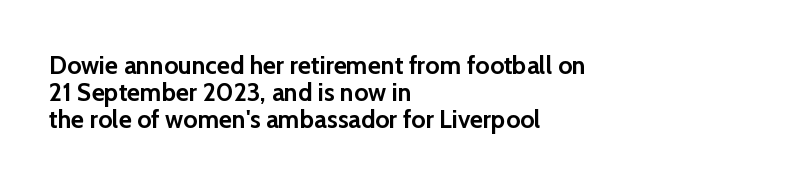
Q: Is the text bold? A: Yes.
Q: Is the text italic (slanted)? A: No, it is upright.
Q: Is the text underlined? A: No.
Q: How is the paragraph aligned? A: Left-aligned.
Q: Is the spacing between letters normal or unusually wide? A: Normal.
Q: Is the spacing between lines tight, normal or loose? A: Tight.
